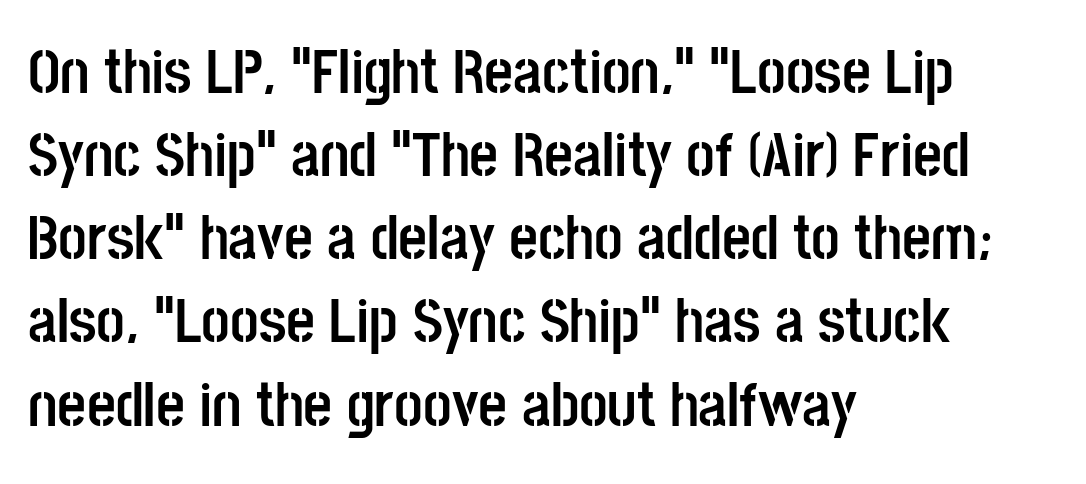
The image shows 63 px semibold, condensed sans-serif type, upright; set left-aligned, normal line spacing (1.32x), normal letter spacing, not underlined; low stroke contrast and a large x-height.
